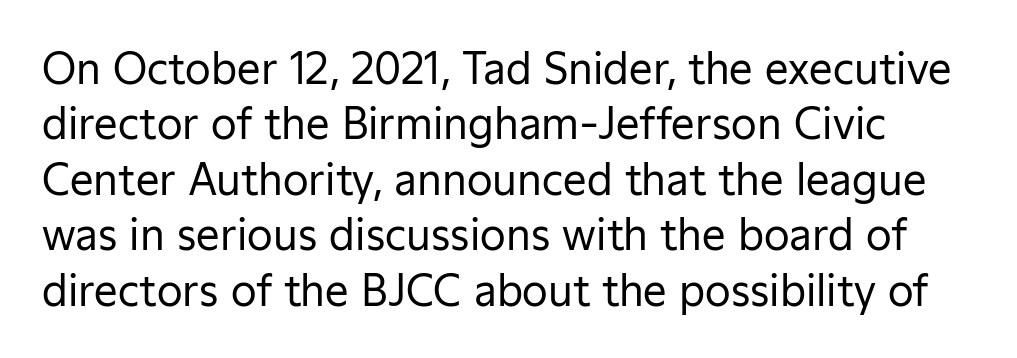
{"serif": "no", "italic": "no", "bold": "no", "weight": "regular", "width": "normal", "stroke_contrast": "low", "x_height": "medium", "monospaced": "no", "underline": "no", "line_spacing": "normal", "line_spacing_ratio": 1.32, "letter_spacing": "normal", "letter_spacing_em": 0.0, "glyph_px": 42}
